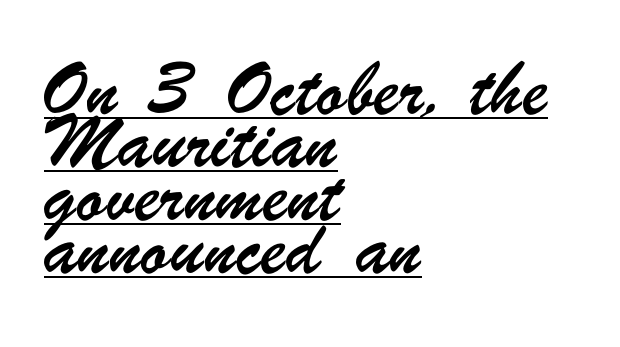
The rag falls on the right side of this text block. Spacing verdict: proportional, widths tailored to each character. Regular leading. Here the glyphs are tracked normally, forming tight word shapes.
